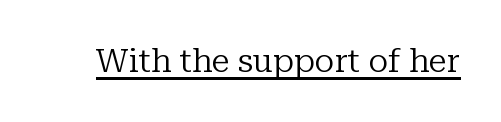
Q: Is the text bold? A: No.
Q: Is the text italic (slanted)? A: No, it is upright.
Q: Is the typeface a serif or a sans-serif typeface? A: Serif.
Q: Is the text underlined? A: Yes.
Q: Is the spacing between letters normal or unusually wide? A: Normal.
Q: Width (condensed, normal, or wide)? A: Normal.
Q: Stroke contrast? A: Low.
Q: x-height? A: Medium.
Q: Monospaced? A: No.
